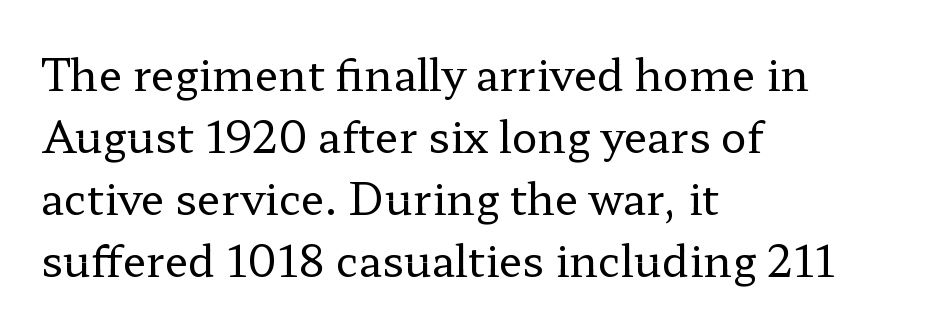
Q: Is the text bold? A: No.
Q: Is the text italic (slanted)? A: No, it is upright.
Q: Is the typeface a serif or a sans-serif typeface? A: Serif.
Q: Is the text underlined? A: No.
Q: How is the paragraph aligned? A: Left-aligned.
Q: Is the spacing between letters normal or unusually wide? A: Normal.
Q: Is the spacing between lines tight, normal or loose? A: Normal.
Q: Width (condensed, normal, or wide)? A: Wide.
Q: Stroke contrast? A: Low.
Q: x-height? A: Medium.
Q: Monospaced? A: No.
